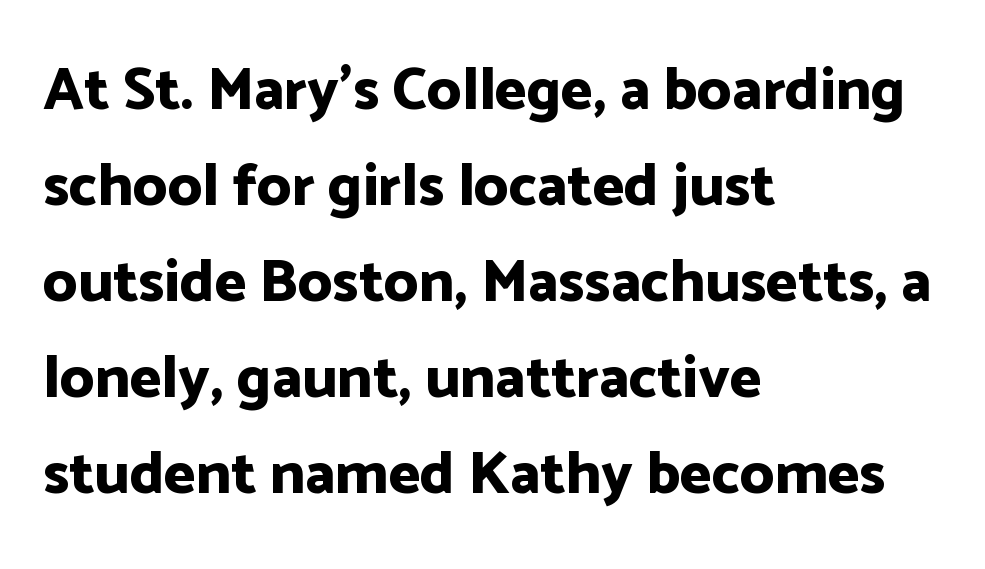
Tracking here is standard; glyphs follow each other at the usual distance. Font category for this specimen: sans-serif. These lines are rendered in a variable-pitch font. This is heavy type, rendered in bold.
